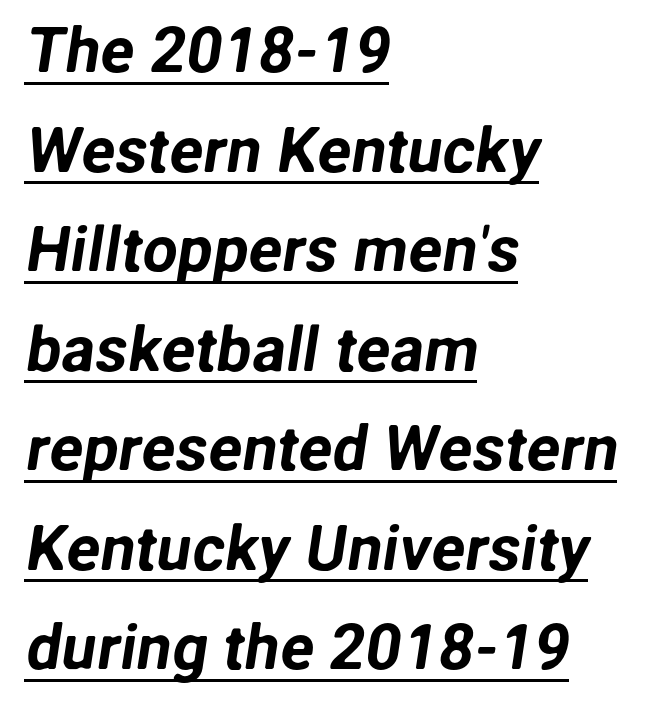
These characters rest on top of a visible drawn line. This sample uses plain, unmodified letter spacing. Rows of type keep a routine distance in the vertical direction. Every row of glyphs begins at an identical x-position on the left. Grotesque or geometric, the face here clearly has no serifs. Varying glyph widths throughout — classic text-font behaviour.
